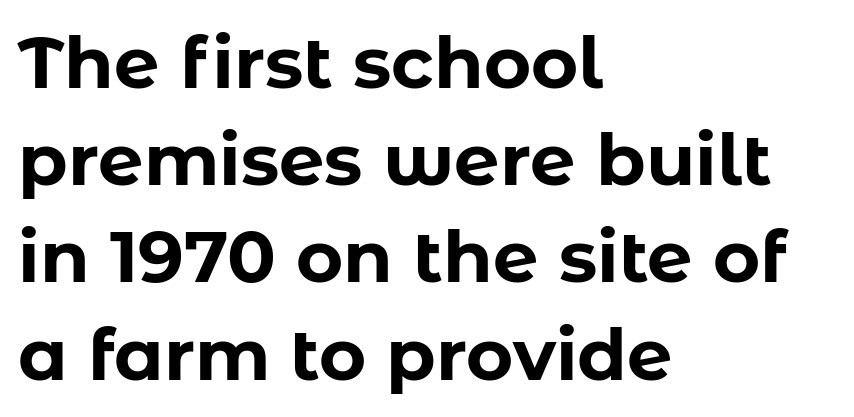
{"serif": "no", "italic": "no", "bold": "yes", "weight": "bold", "width": "normal", "stroke_contrast": "low", "x_height": "medium", "monospaced": "no", "underline": "no", "align": "left", "line_spacing": "normal", "line_spacing_ratio": 1.35, "letter_spacing": "normal", "letter_spacing_em": 0.0, "glyph_px": 72}
